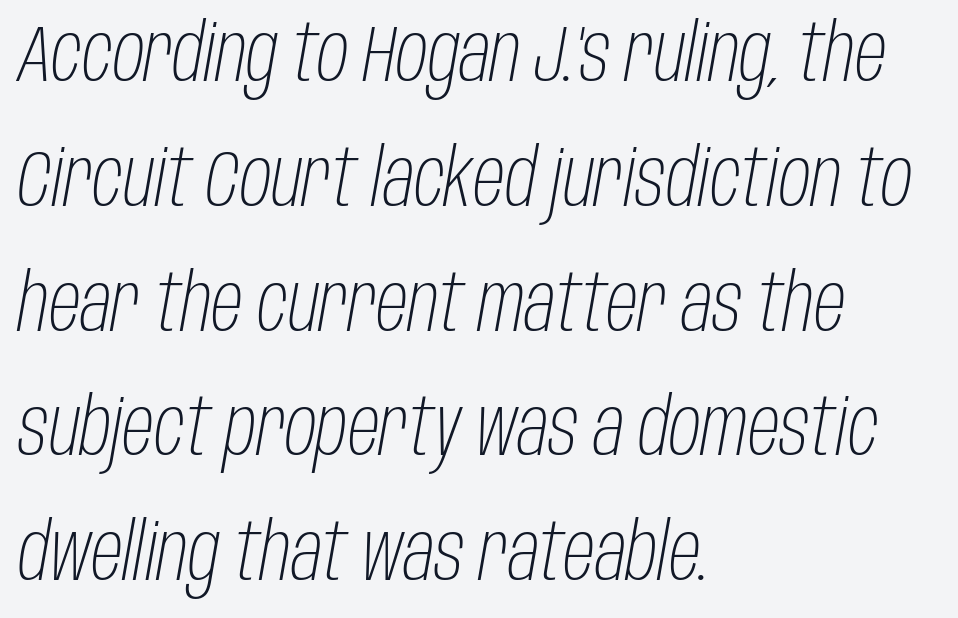
This sample is left-justified, so line endings fall wherever the words run out. Look at the tracking — it's just the regular setting, nothing added. It's the slanting kind of type. Vertical spacing — default.
